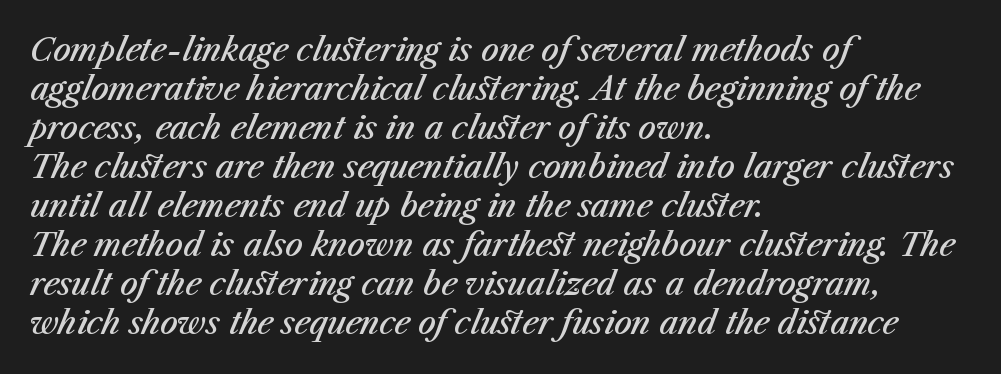
The image shows 31 px semibold type, italic (leaning right); set left-aligned, normal line spacing (1.26x), normal letter spacing, not underlined; medium stroke contrast and a medium x-height.
